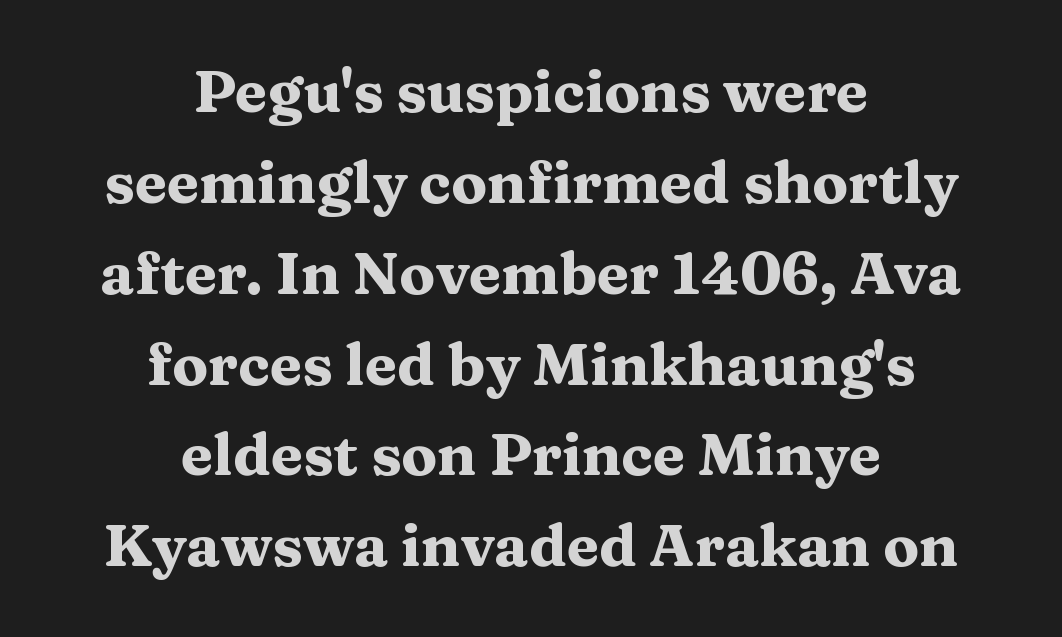
Q: Is the text bold? A: Yes.
Q: Is the text italic (slanted)? A: No, it is upright.
Q: Is the typeface a serif or a sans-serif typeface? A: Serif.
Q: Is the text underlined? A: No.
Q: How is the paragraph aligned? A: Centered.
Q: Is the spacing between letters normal or unusually wide? A: Normal.
Q: Is the spacing between lines tight, normal or loose? A: Normal.
Q: Width (condensed, normal, or wide)? A: Wide.
Q: Stroke contrast? A: Medium.
Q: x-height? A: Medium.
Q: Monospaced? A: No.
